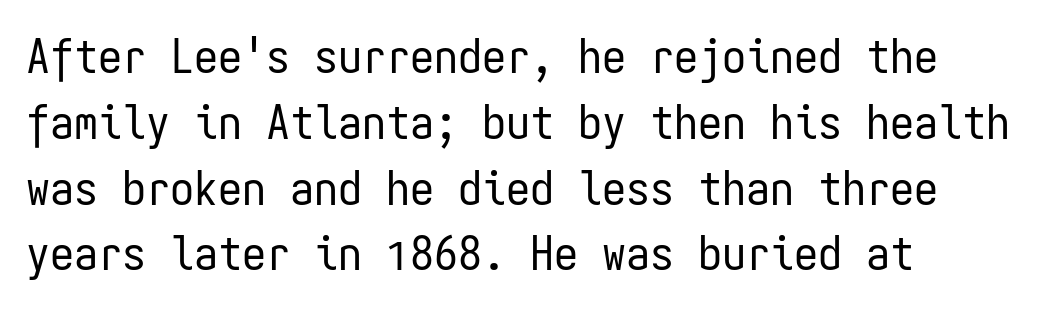
Rows of type keep a routine distance in the vertical direction. This sample uses plain, unmodified letter spacing. Here the designer chose a console-style face with uniform glyph widths. The zone under the glyphs is completely vacant.
